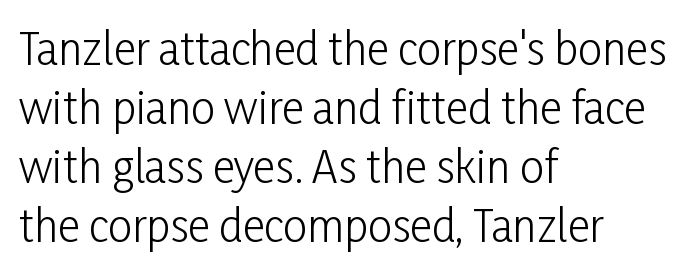
{"serif": "no", "italic": "no", "bold": "no", "weight": "light", "width": "condensed", "stroke_contrast": "low", "x_height": "medium", "monospaced": "no", "underline": "no", "align": "left", "line_spacing": "normal", "line_spacing_ratio": 1.37, "letter_spacing": "normal", "letter_spacing_em": 0.0, "glyph_px": 43}
